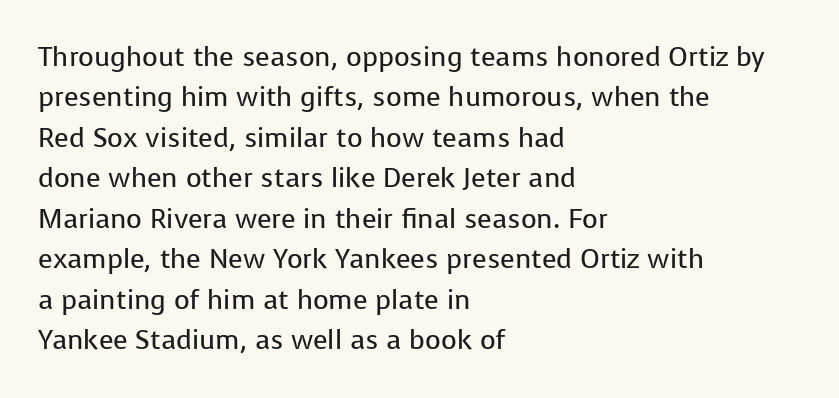
Q: Is the text bold? A: No.
Q: Is the text italic (slanted)? A: No, it is upright.
Q: Is the text underlined? A: No.
Q: How is the paragraph aligned? A: Left-aligned.
Q: Is the spacing between letters normal or unusually wide? A: Normal.
Q: Is the spacing between lines tight, normal or loose? A: Normal.
